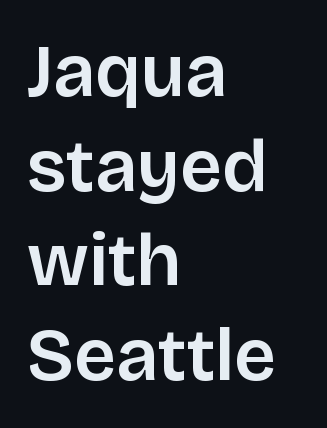
Q: Is the text bold? A: Semi-bold.
Q: Is the text italic (slanted)? A: No, it is upright.
Q: Is the typeface a serif or a sans-serif typeface? A: Sans-serif.
Q: Is the text underlined? A: No.
Q: How is the paragraph aligned? A: Left-aligned.
Q: Is the spacing between letters normal or unusually wide? A: Normal.
Q: Is the spacing between lines tight, normal or loose? A: Normal.
Q: Width (condensed, normal, or wide)? A: Normal.
Q: Stroke contrast? A: Low.
Q: x-height? A: Large.
Q: Monospaced? A: No.
